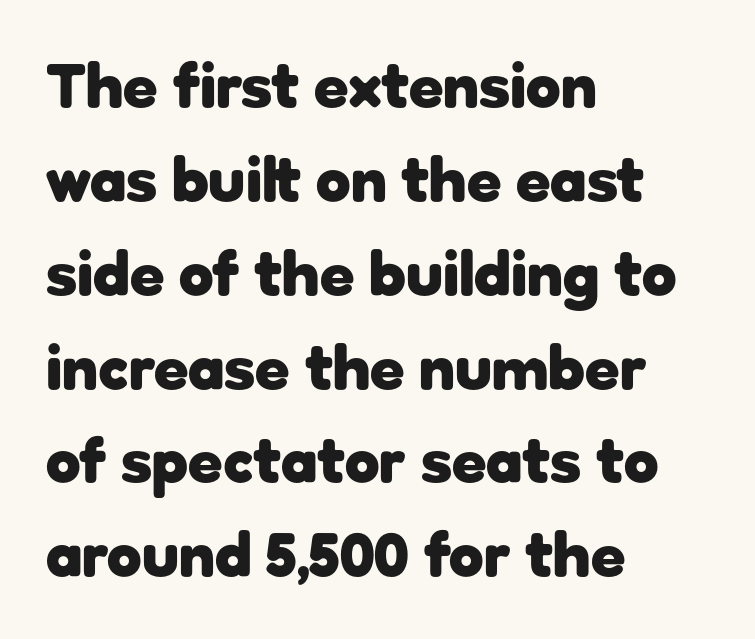
Q: Is the text bold? A: Yes.
Q: Is the text italic (slanted)? A: No, it is upright.
Q: Is the typeface a serif or a sans-serif typeface? A: Sans-serif.
Q: Is the text underlined? A: No.
Q: How is the paragraph aligned? A: Left-aligned.
Q: Is the spacing between letters normal or unusually wide? A: Normal.
Q: Is the spacing between lines tight, normal or loose? A: Normal.
Q: Width (condensed, normal, or wide)? A: Normal.
Q: Stroke contrast? A: Low.
Q: x-height? A: Medium.
Q: Monospaced? A: No.
